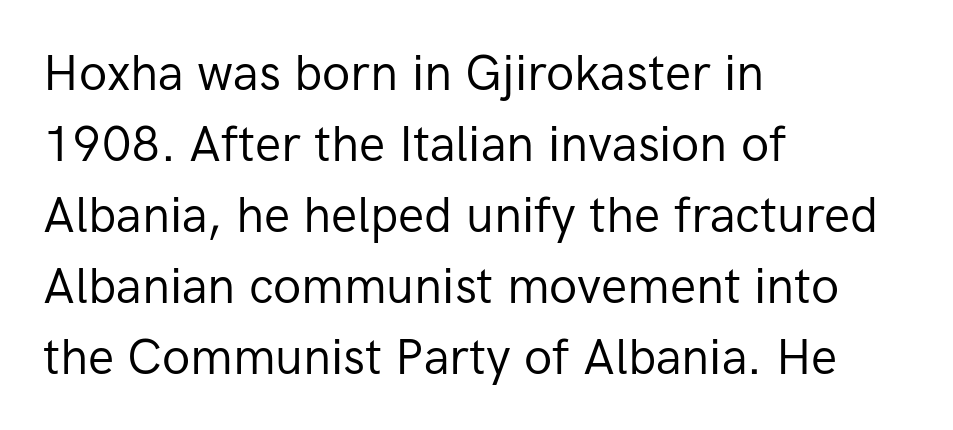
Students, observe: this is what conventionally led text looks like. Default kerning and tracking; the words read as compact shapes. A student would call this left alignment; a typographer would say flush left, rag right. Notice how the stems are strictly vertical — no italics here.
